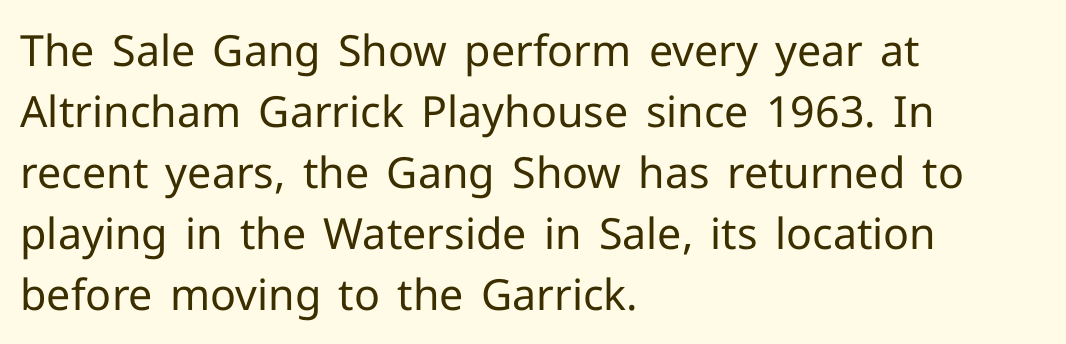
Q: Is the text bold? A: No.
Q: Is the text italic (slanted)? A: No, it is upright.
Q: Is the typeface a serif or a sans-serif typeface? A: Sans-serif.
Q: Is the text underlined? A: No.
Q: How is the paragraph aligned? A: Left-aligned.
Q: Is the spacing between letters normal or unusually wide? A: Normal.
Q: Is the spacing between lines tight, normal or loose? A: Normal.
Q: Width (condensed, normal, or wide)? A: Normal.
Q: Stroke contrast? A: Low.
Q: x-height? A: Medium.
Q: Monospaced? A: No.
